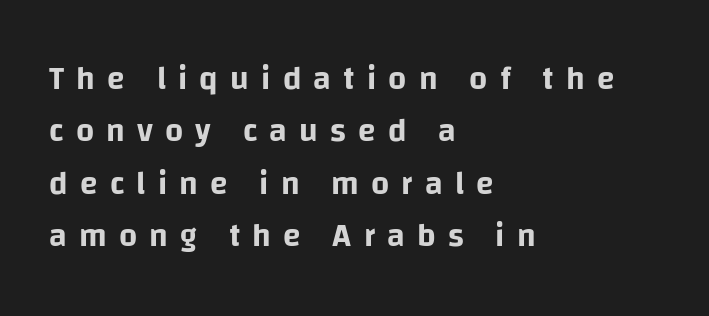
Q: Is the text italic (slanted)? A: No, it is upright.
Q: Is the typeface a serif or a sans-serif typeface? A: Sans-serif.
Q: Is the text underlined? A: No.
Q: How is the paragraph aligned? A: Left-aligned.
Q: Is the spacing between letters normal or unusually wide? A: Unusually wide.
Q: Is the spacing between lines tight, normal or loose? A: Normal.
Q: Width (condensed, normal, or wide)? A: Normal.
Q: Stroke contrast? A: Low.
Q: x-height? A: Large.
Q: Monospaced? A: No.
